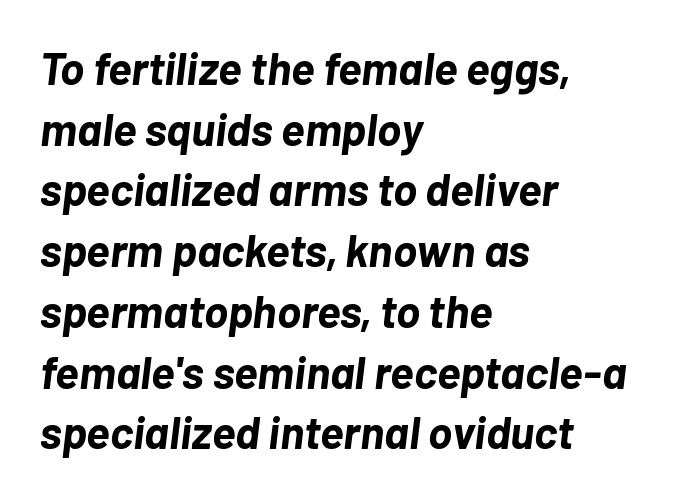
Just letters on the line, the space beneath them empty. The letters advance in unequal steps, a hallmark of proportional type. Regular leading. In terms of letterspacing, this is plain default setting.
